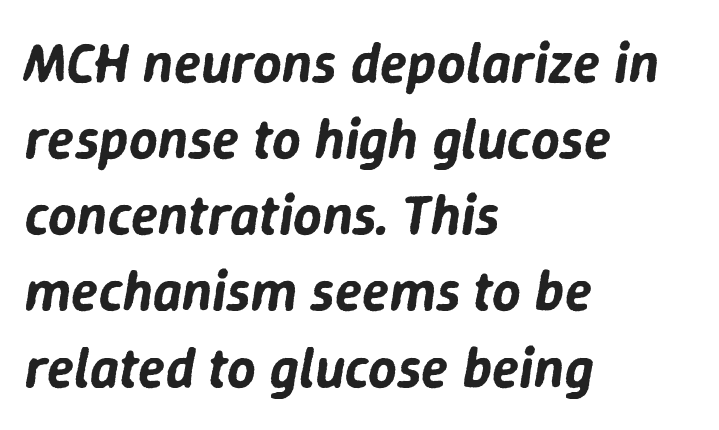
Q: Is the text italic (slanted)? A: Yes, it leans right by about 9 degrees.
Q: Is the text underlined? A: No.
Q: How is the paragraph aligned? A: Left-aligned.
Q: Is the spacing between letters normal or unusually wide? A: Normal.
Q: Is the spacing between lines tight, normal or loose? A: Normal.
Q: Width (condensed, normal, or wide)? A: Normal.
Q: Stroke contrast? A: Low.
Q: x-height? A: Medium.
Q: Monospaced? A: No.
